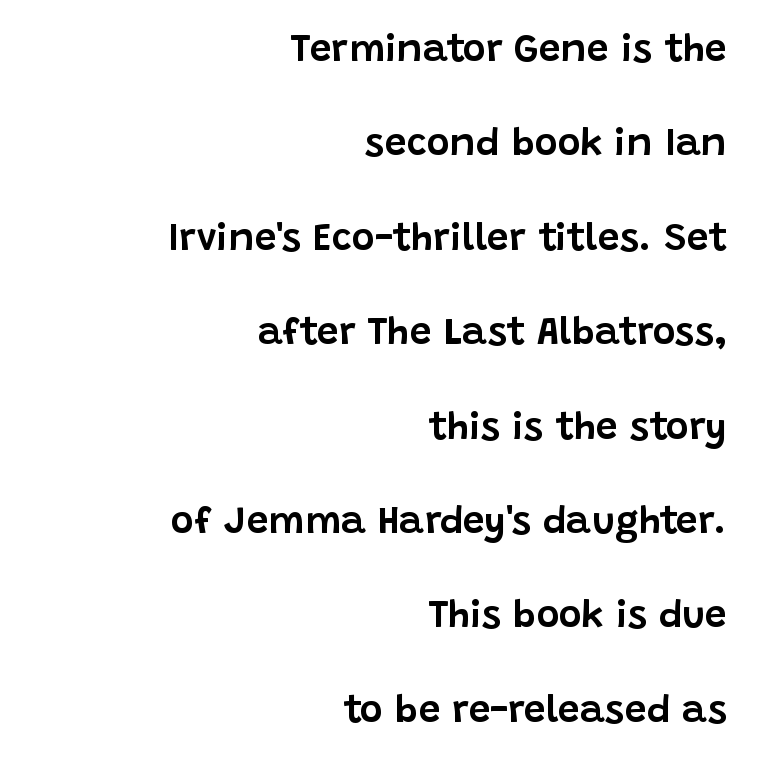
Q: Is the text italic (slanted)? A: No, it is upright.
Q: Is the typeface a serif or a sans-serif typeface? A: Sans-serif.
Q: Is the text underlined? A: No.
Q: How is the paragraph aligned? A: Right-aligned.
Q: Is the spacing between letters normal or unusually wide? A: Normal.
Q: Is the spacing between lines tight, normal or loose? A: Loose.
Q: Width (condensed, normal, or wide)? A: Normal.
Q: Stroke contrast? A: Low.
Q: x-height? A: Large.
Q: Monospaced? A: No.
